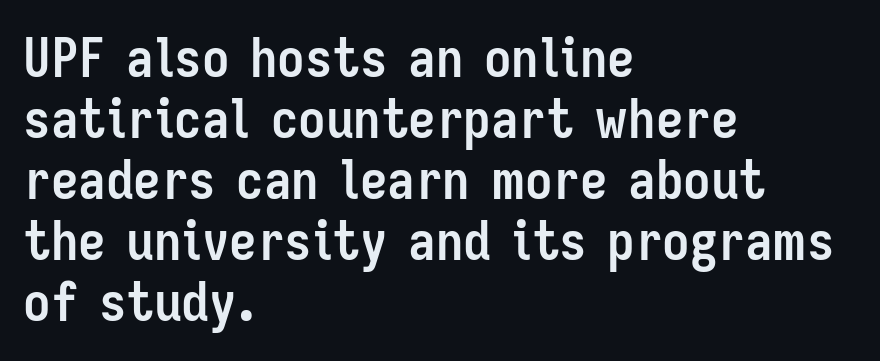
The image shows 55 px semibold, condensed sans-serif type, upright; set left-aligned, tight line spacing (1.11x), normal letter spacing, not underlined; low stroke contrast and a medium x-height.
